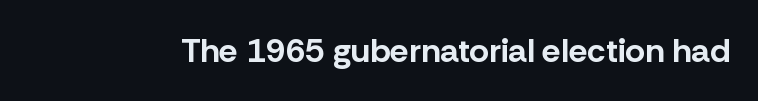
The letters advance in unequal steps, a hallmark of proportional type. The font's upright variant was chosen for this text. Every letter is thick-stroked: bold, no question. Decoration check: the copy has no underline.
